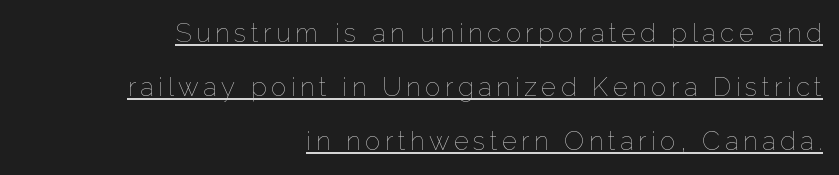
{"italic": "no", "bold": "no", "underline": "yes", "align": "right", "line_spacing": "loose", "line_spacing_ratio": 2.08, "glyph_px": 26}
